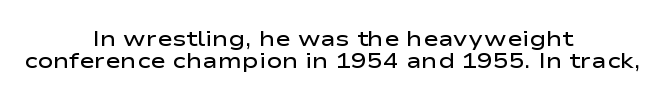
{"italic": "no", "bold": "semi", "underline": "no", "align": "center", "line_spacing": "tight", "line_spacing_ratio": 1.07, "letter_spacing": "normal", "letter_spacing_em": 0.0, "glyph_px": 21}
